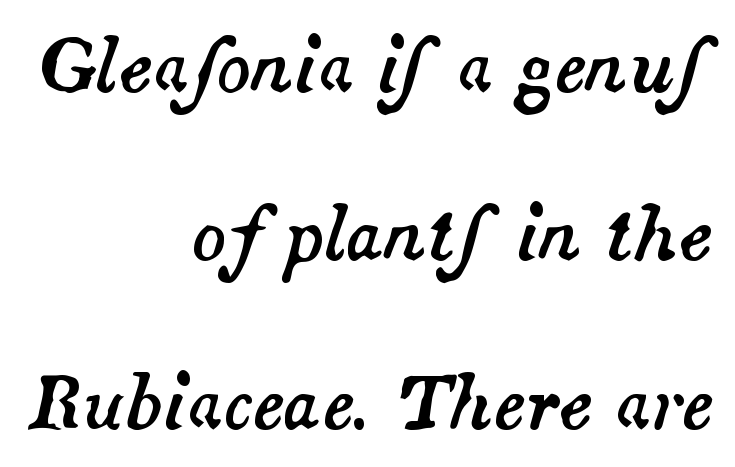
{"italic": "yes", "lean": "right", "slant_degrees": 14, "width": "normal", "stroke_contrast": "medium", "x_height": "small", "monospaced": "no", "underline": "no", "align": "right", "line_spacing": "loose", "line_spacing_ratio": 2.37, "letter_spacing": "normal", "letter_spacing_em": 0.0, "glyph_px": 71}
